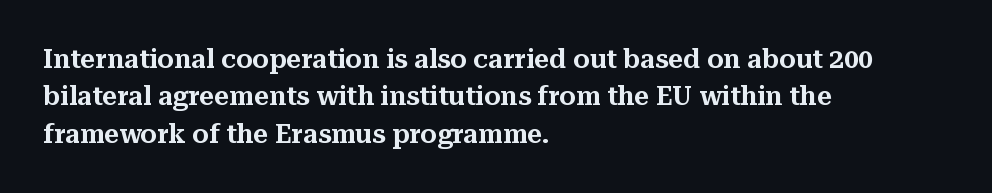
Q: Is the text italic (slanted)? A: No, it is upright.
Q: Is the text underlined? A: No.
Q: How is the paragraph aligned? A: Left-aligned.
Q: Is the spacing between letters normal or unusually wide? A: Normal.
Q: Is the spacing between lines tight, normal or loose? A: Normal.
